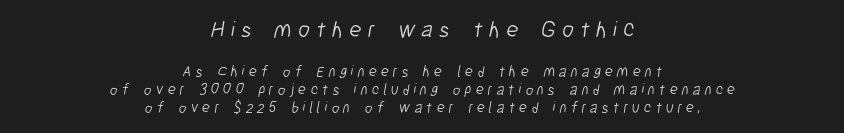
{"bold": "no", "underline": "no", "align": "center", "line_spacing_ratio": 1.2, "letter_spacing": "wide", "letter_spacing_em": 0.27, "larger_block": "first", "size_ratio": 1.53, "glyph_px": 23}
